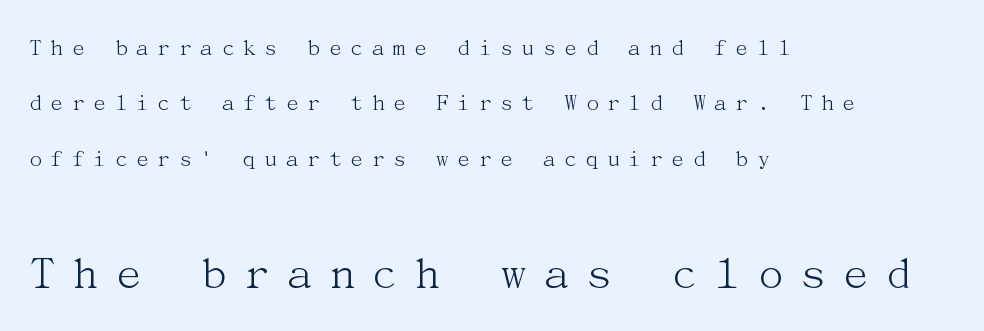
Words float on clear page, feet unadorned. The tracking jumps out immediately: characters are airy and widely separated. In CSS terms this would be text-align: left. On a weight scale, this lands at 450 or below. Vertical spacing — loose. Compare the two chunks: the lower has the greater cap height.
